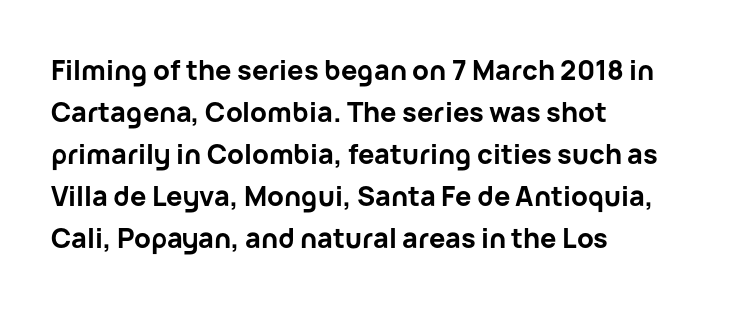
Q: Is the text bold? A: Yes.
Q: Is the text italic (slanted)? A: No, it is upright.
Q: Is the text underlined? A: No.
Q: How is the paragraph aligned? A: Left-aligned.
Q: Is the spacing between letters normal or unusually wide? A: Normal.
Q: Is the spacing between lines tight, normal or loose? A: Normal.
